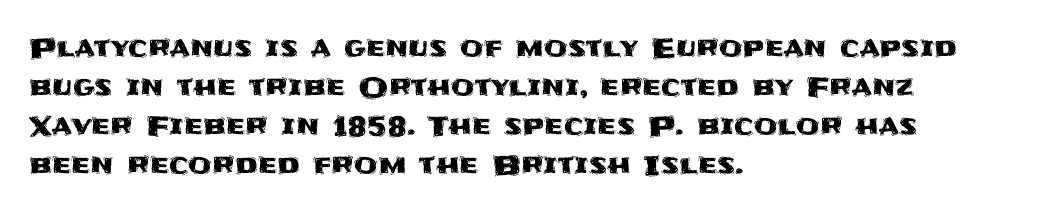
The image shows 27 px text type, upright; set left-aligned, normal line spacing (1.44x), normal letter spacing, not underlined.
